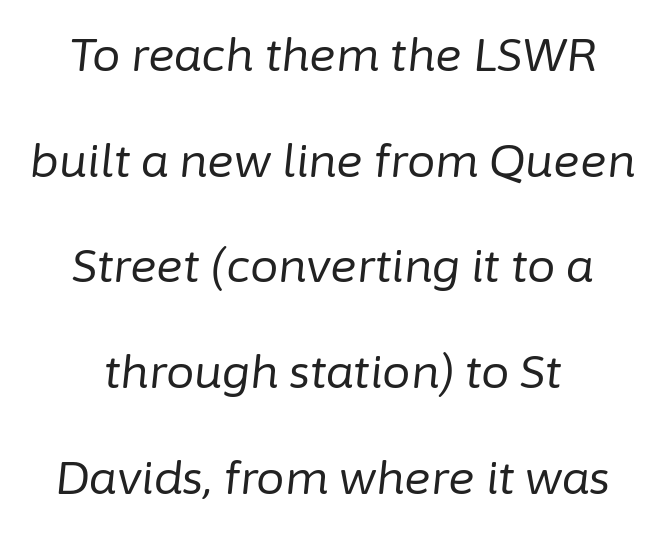
Check the space under the baseline: it is left empty. The passage shown is typed in a proportional face where columns would drift. Italic? Definitely — the glyphs are oblique. Counters stay open thanks to moderate or lighter strokes.
